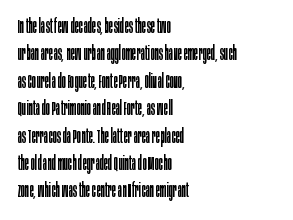
{"italic": "no", "bold": "no", "underline": "no", "align": "left", "line_spacing": "normal", "line_spacing_ratio": 1.37, "letter_spacing": "normal", "letter_spacing_em": 0.0, "glyph_px": 20}
